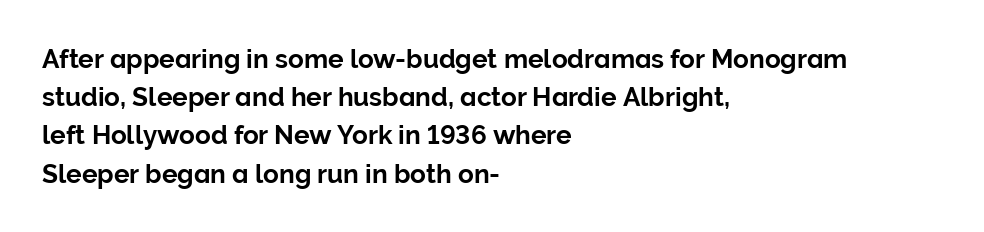
{"italic": "no", "underline": "no", "align": "left", "line_spacing": "normal", "line_spacing_ratio": 1.47, "letter_spacing": "normal", "letter_spacing_em": 0.0, "glyph_px": 26}
